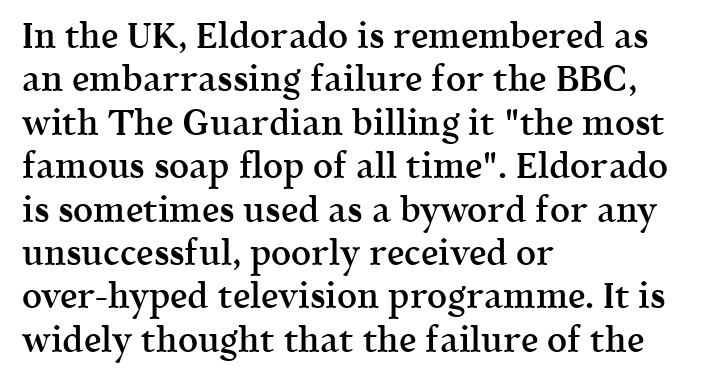
Characters follow at the spacing the type designer built in. A fair bit of extra ink — the face is semibold, not bold. Does the lettering tilt? It doesn't — this is upright. Is this a fixed-width face? No — the glyphs have proportional, varying widths. Glance below the letters and you will spot only blank space. These lines stack with their left ends in a neat column.
